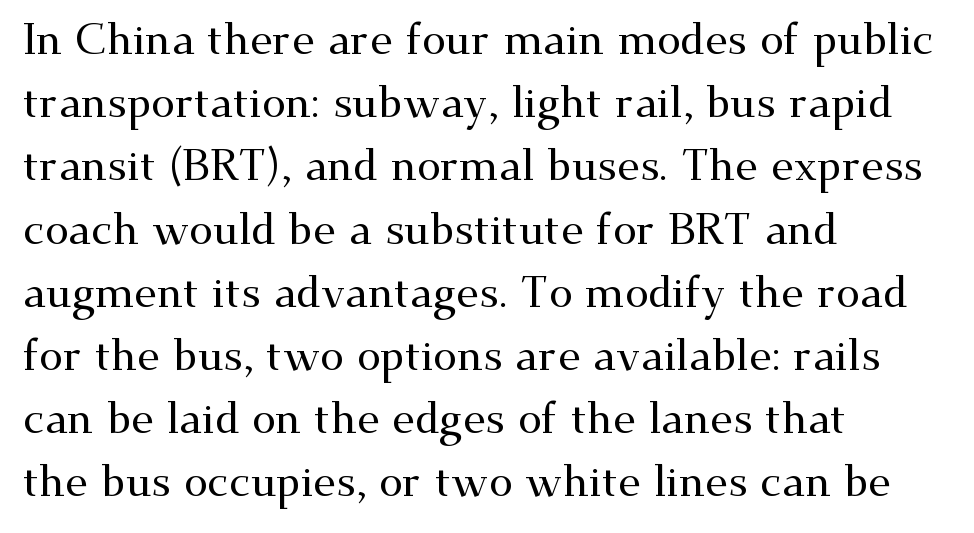
The image shows 43 px wide serif type, upright; set left-aligned, normal line spacing (1.47x), normal letter spacing, not underlined; medium stroke contrast and a small x-height.
